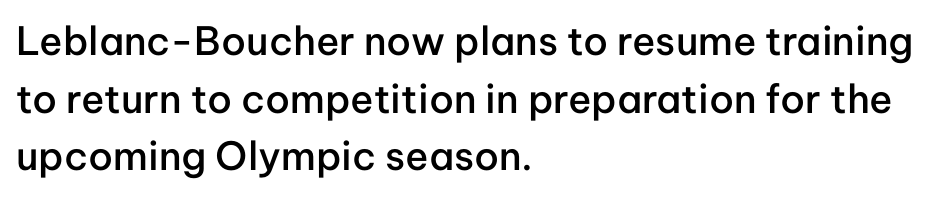
Q: Is the text bold? A: Semi-bold.
Q: Is the text italic (slanted)? A: No, it is upright.
Q: Is the typeface a serif or a sans-serif typeface? A: Sans-serif.
Q: Is the text underlined? A: No.
Q: How is the paragraph aligned? A: Left-aligned.
Q: Is the spacing between letters normal or unusually wide? A: Normal.
Q: Is the spacing between lines tight, normal or loose? A: Normal.
Q: Width (condensed, normal, or wide)? A: Normal.
Q: Stroke contrast? A: Low.
Q: x-height? A: Medium.
Q: Monospaced? A: No.
